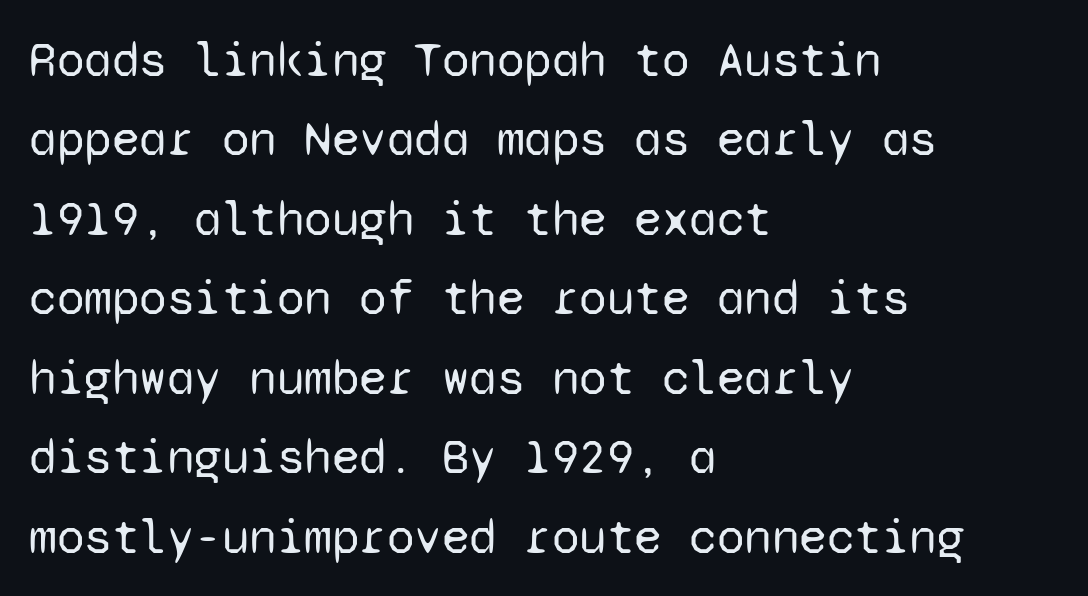
{"serif": "no", "italic": "no", "bold": "no", "weight": "regular", "width": "normal", "stroke_contrast": "low", "x_height": "medium", "monospaced": "yes", "underline": "no", "align": "left", "line_spacing": "normal", "line_spacing_ratio": 1.59, "letter_spacing": "normal", "letter_spacing_em": 0.0, "glyph_px": 50}
